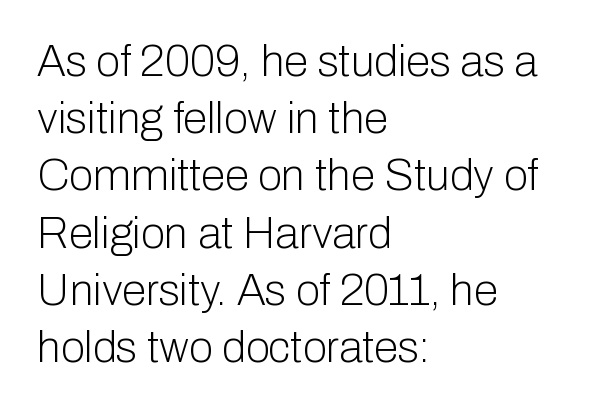
The image shows 44 px light sans-serif type, upright; set left-aligned, normal line spacing (1.3x), normal letter spacing, not underlined; low stroke contrast and a medium x-height.
